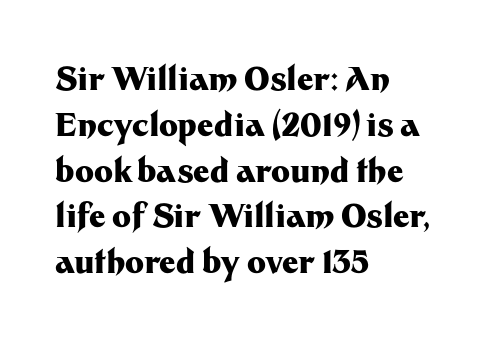
Each letter keeps its own natural width here, so spacing adapts to shape. Honestly, the row spacing looks completely unremarkable. A typesetter would call this zero additional tracking. The space directly below the letters is spotless.
